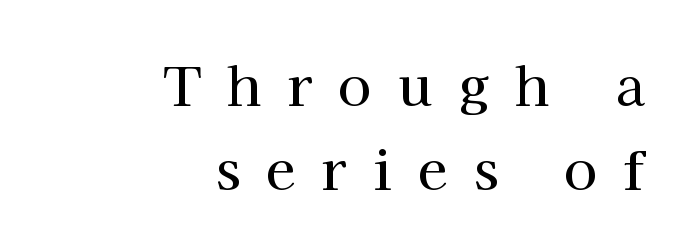
The image shows 54 px serif type, upright; set right-aligned, normal line spacing (1.56x), unusually wide letter spacing (+0.49 em), not underlined; high stroke contrast and a medium x-height.
